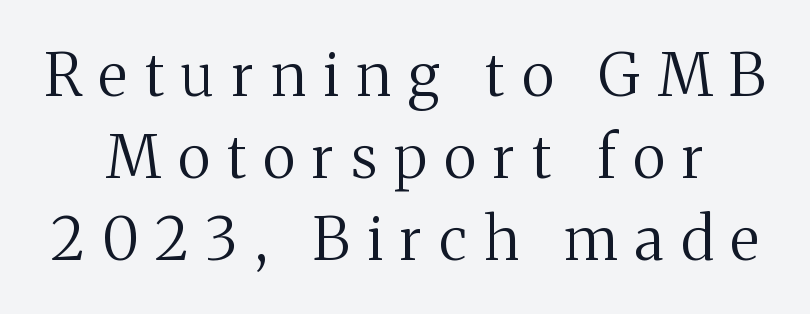
Q: Is the text bold? A: No.
Q: Is the text italic (slanted)? A: No, it is upright.
Q: Is the typeface a serif or a sans-serif typeface? A: Serif.
Q: Is the text underlined? A: No.
Q: Is the spacing between letters normal or unusually wide? A: Unusually wide.
Q: Is the spacing between lines tight, normal or loose? A: Normal.
Q: Width (condensed, normal, or wide)? A: Normal.
Q: Stroke contrast? A: Medium.
Q: x-height? A: Medium.
Q: Monospaced? A: No.
